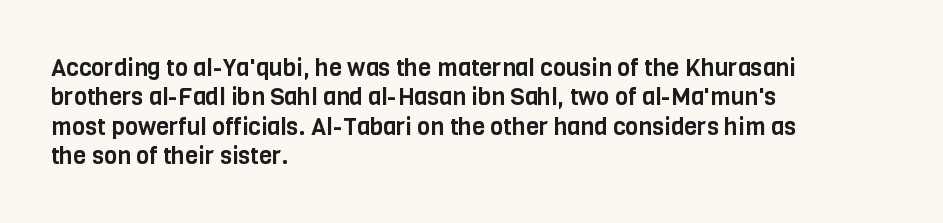
{"italic": "no", "underline": "no", "align": "left", "line_spacing_ratio": 1.22, "letter_spacing": "normal", "letter_spacing_em": 0.0, "glyph_px": 24}
